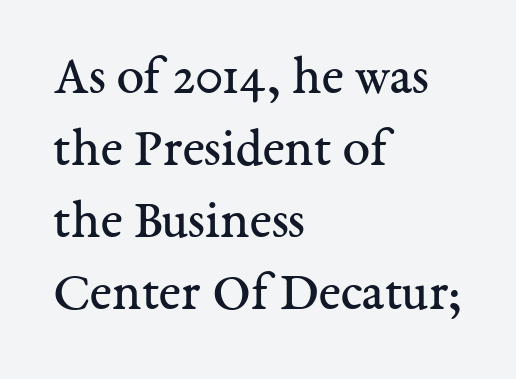
Q: Is the text bold? A: No.
Q: Is the text italic (slanted)? A: No, it is upright.
Q: Is the typeface a serif or a sans-serif typeface? A: Serif.
Q: Is the text underlined? A: No.
Q: How is the paragraph aligned? A: Left-aligned.
Q: Is the spacing between letters normal or unusually wide? A: Normal.
Q: Is the spacing between lines tight, normal or loose? A: Normal.
Q: Width (condensed, normal, or wide)? A: Normal.
Q: Stroke contrast? A: Medium.
Q: x-height? A: Medium.
Q: Monospaced? A: No.
